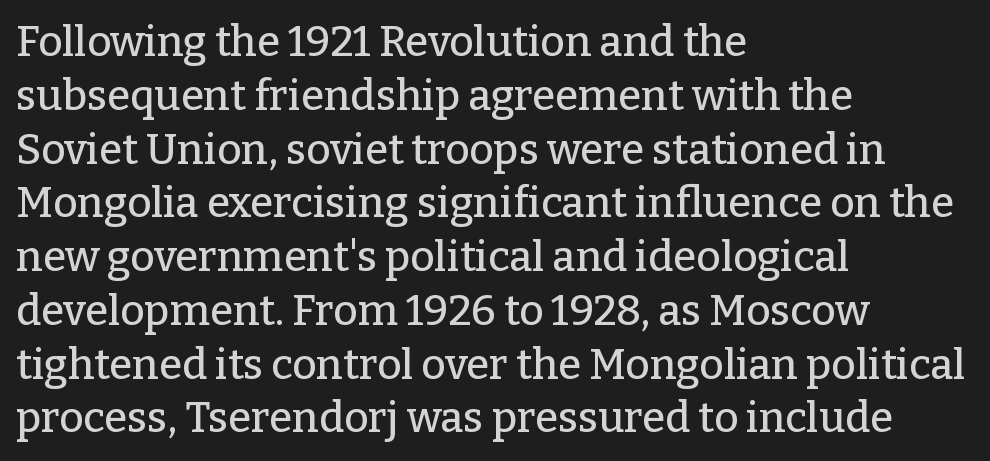
{"serif": "yes", "italic": "no", "width": "normal", "stroke_contrast": "low", "x_height": "medium", "monospaced": "no", "underline": "no", "align": "left", "line_spacing": "normal", "line_spacing_ratio": 1.28, "letter_spacing": "normal", "letter_spacing_em": 0.0, "glyph_px": 42}
